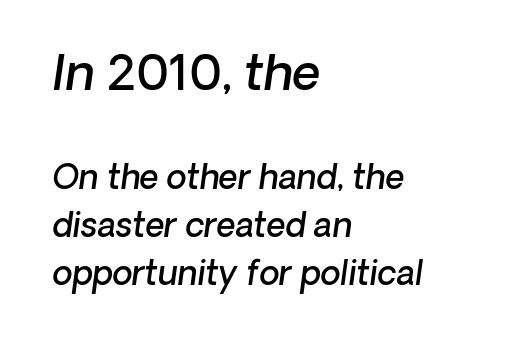
Size contrast runs from large at the top to small at the bottom. Does the leading feel generous? No, just average. Underline: absent. Is the type slanted? Yes — the strokes lean at a clear angle. A classic flush-left, rag-right setting is used for this passage.
